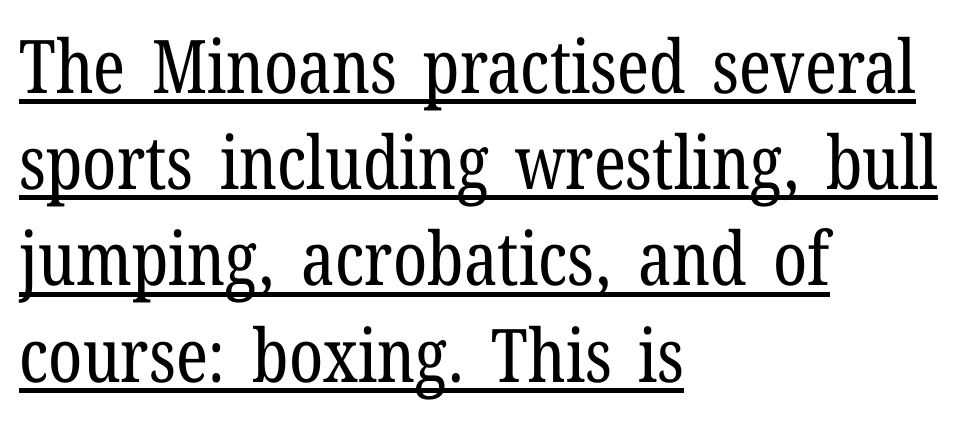
Q: Is the text bold? A: No.
Q: Is the text italic (slanted)? A: No, it is upright.
Q: Is the typeface a serif or a sans-serif typeface? A: Serif.
Q: Is the text underlined? A: Yes.
Q: How is the paragraph aligned? A: Left-aligned.
Q: Is the spacing between letters normal or unusually wide? A: Normal.
Q: Is the spacing between lines tight, normal or loose? A: Normal.
Q: Width (condensed, normal, or wide)? A: Condensed.
Q: Stroke contrast? A: Low.
Q: x-height? A: Medium.
Q: Monospaced? A: No.
